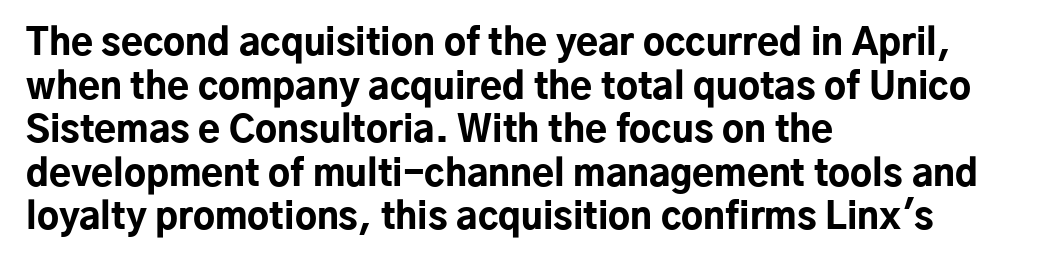
Which margin do the lines hug? The left one — the right edge is uneven. The typeface chosen for these lines omits serifs. Lines of text with bare space underneath. Typographic density is high because the face is bold. Ascenders rise straight up at ninety degrees. Tracking value appears to be zero — textbook default spacing.
